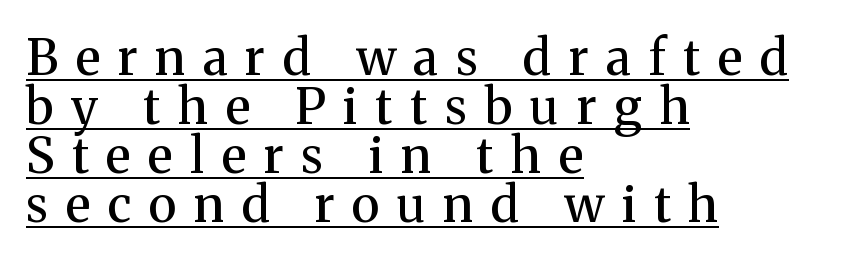
{"serif": "yes", "italic": "no", "bold": "semi", "weight": "semibold", "width": "normal", "stroke_contrast": "medium", "x_height": "medium", "monospaced": "no", "underline": "yes", "align": "left", "line_spacing": "tight", "line_spacing_ratio": 1.0, "letter_spacing": "wide", "letter_spacing_em": 0.36, "glyph_px": 49}
